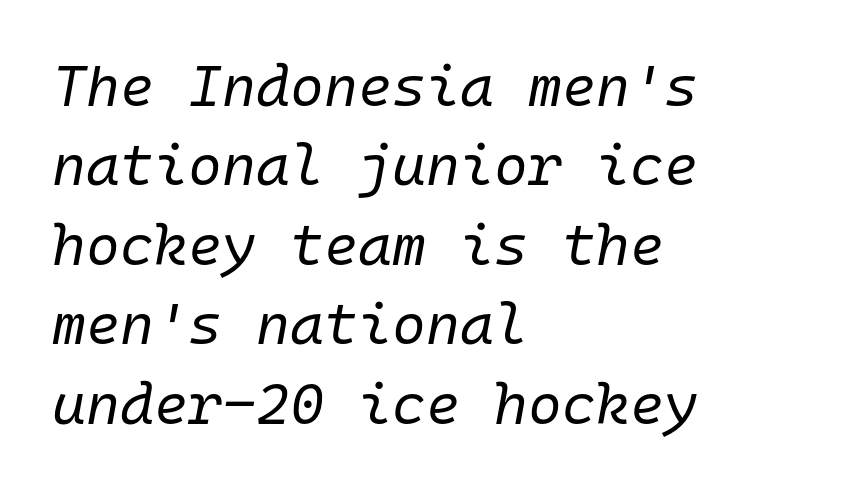
The image shows 58 px regular-weight type, italic (leaning right), monospaced; set left-aligned, normal line spacing (1.37x), normal letter spacing, not underlined; low stroke contrast and a medium x-height.
